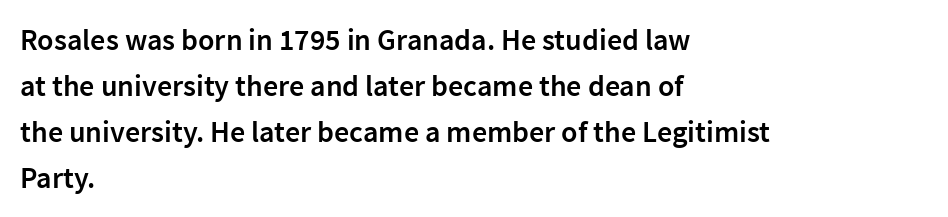
The image shows 30 px semibold sans-serif type, upright; set left-aligned, normal line spacing (1.53x), normal letter spacing, not underlined; low stroke contrast and a medium x-height.
